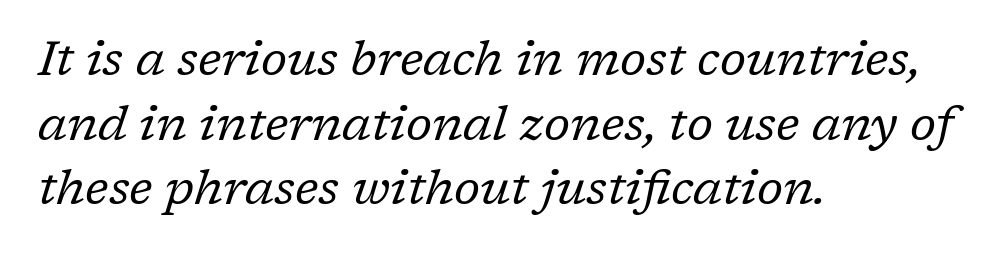
{"serif": "yes", "italic": "yes", "lean": "right", "slant_degrees": 17, "bold": "no", "weight": "regular", "width": "normal", "stroke_contrast": "low", "x_height": "medium", "monospaced": "no", "underline": "no", "align": "left", "line_spacing": "normal", "line_spacing_ratio": 1.32, "letter_spacing": "normal", "letter_spacing_em": 0.0, "glyph_px": 49}
